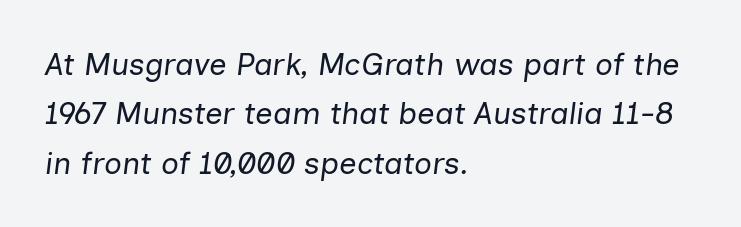
The image shows 31 px regular-weight type, italic (leaning right); set left-aligned, normal line spacing (1.59x), normal letter spacing, not underlined; low stroke contrast and a medium x-height.
